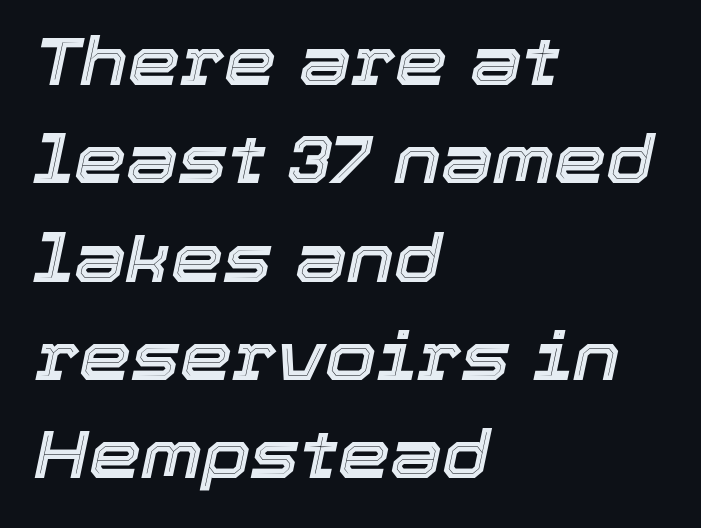
Q: Is the text italic (slanted)? A: Yes, it leans right by about 12 degrees.
Q: Is the text underlined? A: No.
Q: How is the paragraph aligned? A: Left-aligned.
Q: Is the spacing between letters normal or unusually wide? A: Normal.
Q: Is the spacing between lines tight, normal or loose? A: Normal.
Q: Width (condensed, normal, or wide)? A: Normal.
Q: x-height? A: Medium.
Q: Monospaced? A: No.
